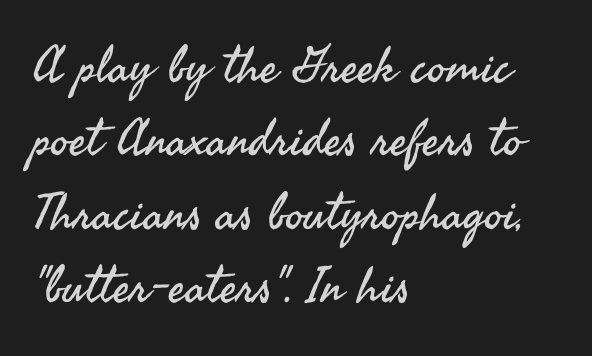
Q: Is the text bold? A: No.
Q: Is the text italic (slanted)? A: Yes.
Q: Is the typeface a serif or a sans-serif typeface? A: Sans-serif.
Q: Is the text underlined? A: No.
Q: How is the paragraph aligned? A: Left-aligned.
Q: Is the spacing between letters normal or unusually wide? A: Normal.
Q: Is the spacing between lines tight, normal or loose? A: Normal.
Q: Width (condensed, normal, or wide)? A: Normal.
Q: Stroke contrast? A: Medium.
Q: x-height? A: Small.
Q: Monospaced? A: No.
